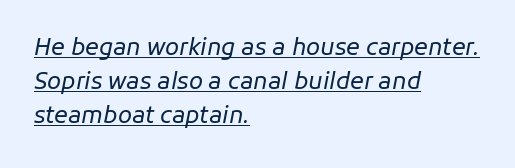
{"italic": "yes", "lean": "right", "slant_degrees": 11, "bold": "no", "underline": "yes", "align": "left", "line_spacing": "normal", "line_spacing_ratio": 1.48, "letter_spacing": "normal", "letter_spacing_em": 0.0, "glyph_px": 23}
